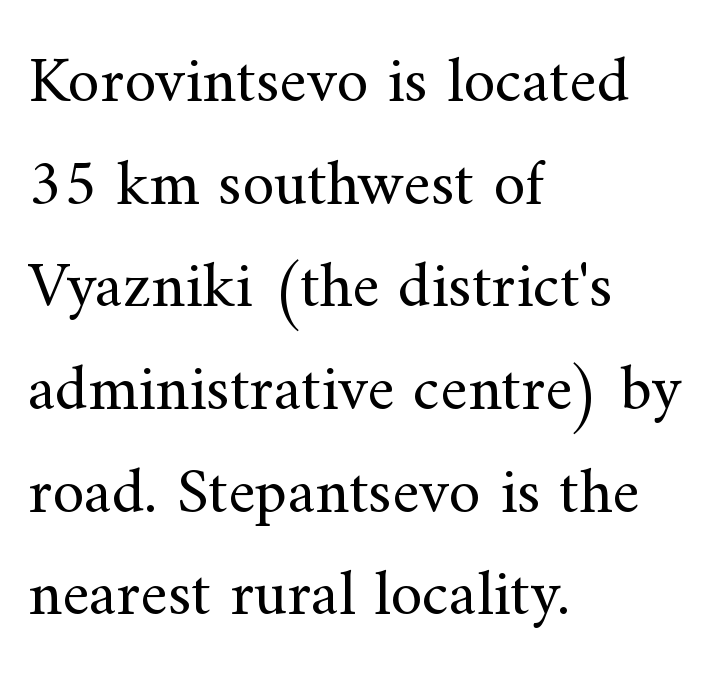
The image shows 65 px regular-weight serif type, upright; set left-aligned, normal line spacing (1.58x), normal letter spacing, not underlined; medium stroke contrast and a small x-height.
